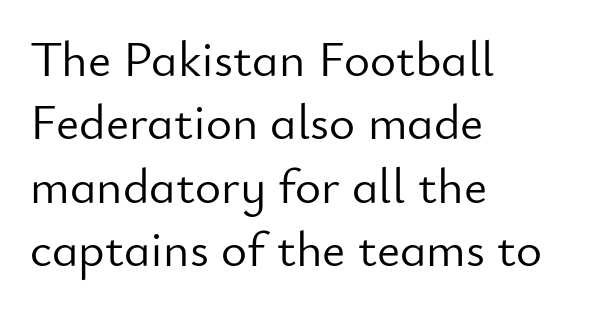
Q: Is the text bold? A: No.
Q: Is the text italic (slanted)? A: No, it is upright.
Q: Is the typeface a serif or a sans-serif typeface? A: Sans-serif.
Q: Is the text underlined? A: No.
Q: How is the paragraph aligned? A: Left-aligned.
Q: Is the spacing between letters normal or unusually wide? A: Normal.
Q: Is the spacing between lines tight, normal or loose? A: Normal.
Q: Width (condensed, normal, or wide)? A: Normal.
Q: Stroke contrast? A: Low.
Q: x-height? A: Small.
Q: Monospaced? A: No.
